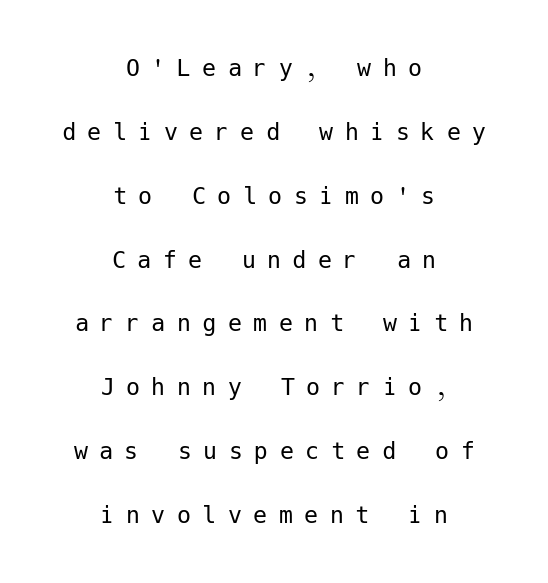
Q: Is the text bold? A: No.
Q: Is the text italic (slanted)? A: No, it is upright.
Q: Is the typeface a serif or a sans-serif typeface? A: Sans-serif.
Q: Is the text underlined? A: No.
Q: How is the paragraph aligned? A: Centered.
Q: Is the spacing between letters normal or unusually wide? A: Unusually wide.
Q: Is the spacing between lines tight, normal or loose? A: Loose.
Q: Width (condensed, normal, or wide)? A: Normal.
Q: Stroke contrast? A: Low.
Q: x-height? A: Medium.
